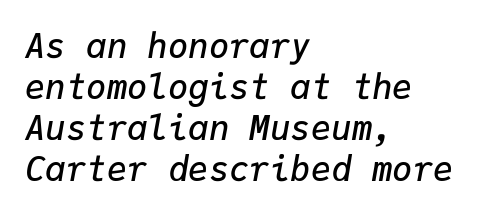
The image shows 34 px semibold type, italic (leaning right), monospaced; set left-aligned, line spacing 1.21x, normal letter spacing, not underlined; low stroke contrast and a medium x-height.
